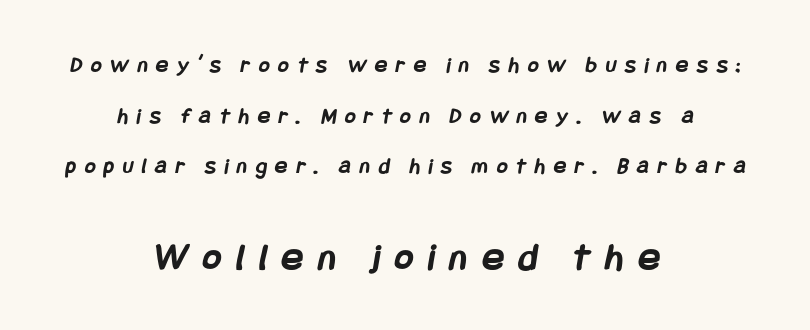
Q: Is the text bold? A: Yes.
Q: Is the typeface a serif or a sans-serif typeface? A: Sans-serif.
Q: Is the text underlined? A: No.
Q: How is the paragraph aligned? A: Centered.
Q: Is the spacing between letters normal or unusually wide? A: Unusually wide.
Q: Is the spacing between lines tight, normal or loose? A: Loose.
Q: Which block of text is set in a larger size, the first (top) or the second (bottom)? A: The second (bottom) one.
Q: Width (condensed, normal, or wide)? A: Condensed.
Q: Stroke contrast? A: Low.
Q: x-height? A: Large.
